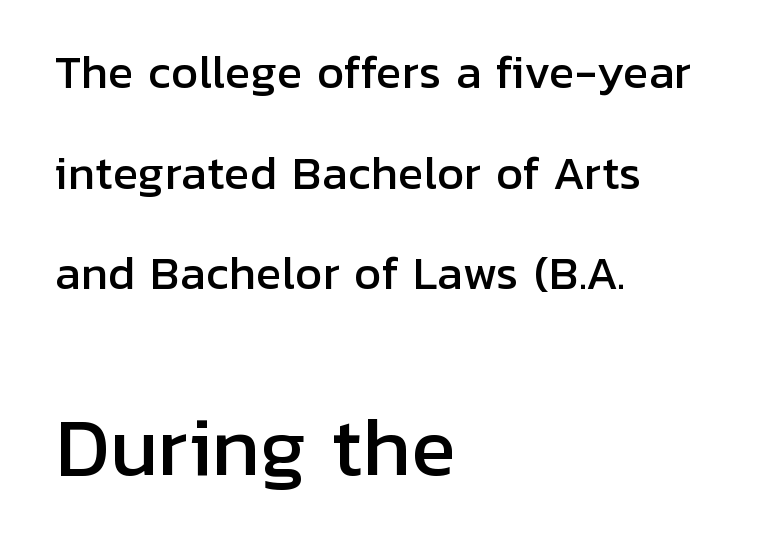
{"serif": "no", "italic": "no", "width": "normal", "stroke_contrast": "low", "x_height": "medium", "monospaced": "no", "underline": "no", "align": "left", "line_spacing": "loose", "line_spacing_ratio": 2.34, "letter_spacing": "normal", "letter_spacing_em": 0.0, "larger_block": "second", "size_ratio": 1.77, "glyph_px": 76}
